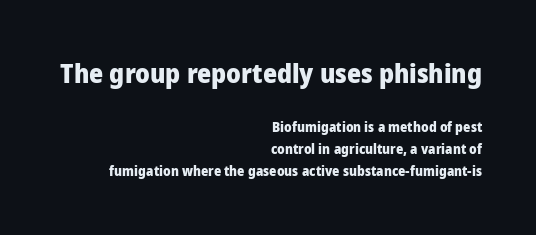
{"italic": "no", "bold": "yes", "underline": "no", "align": "right", "line_spacing": "normal", "line_spacing_ratio": 1.55, "letter_spacing": "normal", "letter_spacing_em": 0.0, "larger_block": "first", "size_ratio": 1.93, "glyph_px": 27}
